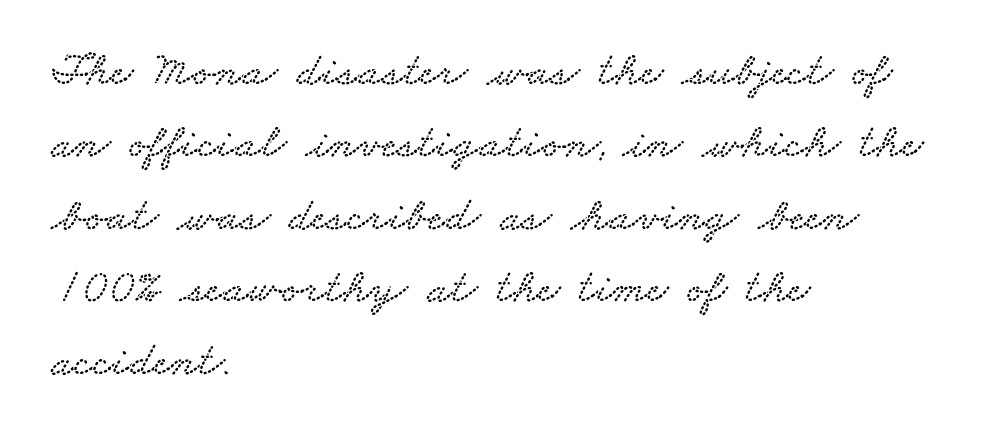
The image shows 48 px wide serif type; set left-aligned, normal line spacing (1.51x), normal letter spacing, not underlined; low stroke contrast and a small x-height.
